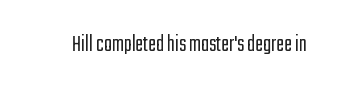
The image shows 24 px text type, upright; set normal letter spacing, not underlined.
